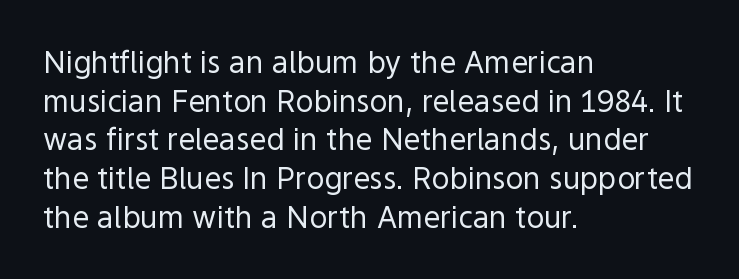
This is the regular roman posture of the typeface. Leading matches the norm, producing a regular column. Are there feet on the stems? There aren't — it's a sans. The passage shown is not bold in any degree. Casual observation: everything's shoved over to the left.
